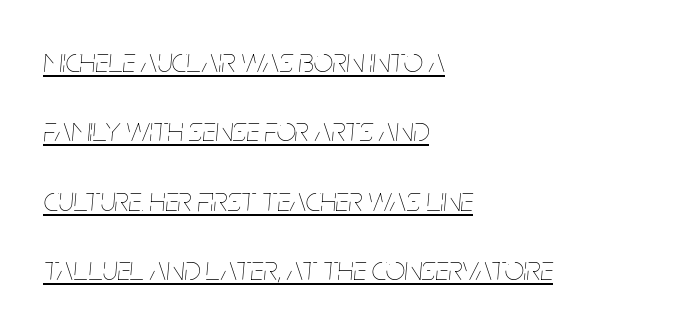
Q: Is the text bold? A: No.
Q: Is the text italic (slanted)? A: Yes, it leans right by about 5 degrees.
Q: Is the text underlined? A: Yes.
Q: How is the paragraph aligned? A: Left-aligned.
Q: Is the spacing between letters normal or unusually wide? A: Normal.
Q: Is the spacing between lines tight, normal or loose? A: Loose.
Q: Width (condensed, normal, or wide)? A: Condensed.
Q: Stroke contrast? A: Low.
Q: x-height? A: Large.
Q: Monospaced? A: No.
